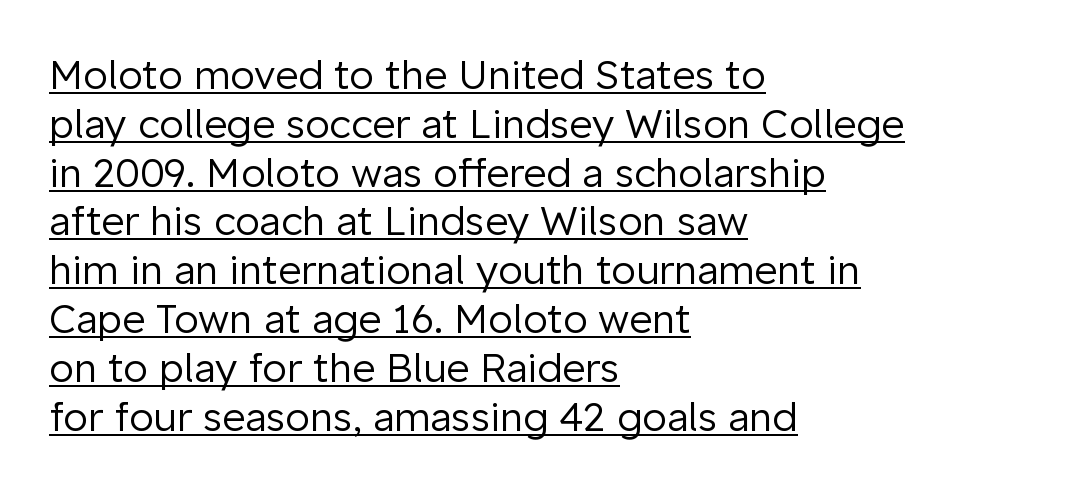
The image shows 40 px regular-weight sans-serif type, upright; set left-aligned, line spacing 1.22x, normal letter spacing, underlined; low stroke contrast and a medium x-height.
